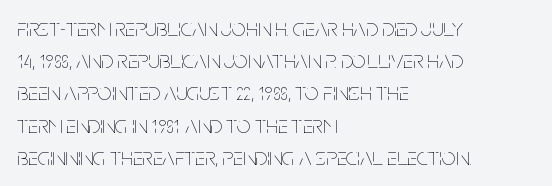
{"italic": "no", "bold": "no", "underline": "no", "align": "left", "line_spacing": "normal", "line_spacing_ratio": 1.29, "letter_spacing": "normal", "letter_spacing_em": 0.0, "glyph_px": 25}
